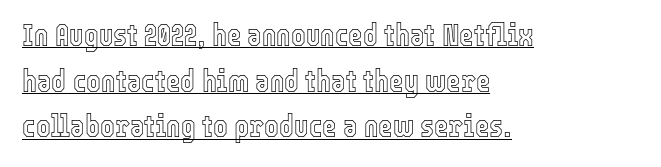
{"italic": "no", "width": "condensed", "x_height": "medium", "monospaced": "no", "underline": "yes", "align": "left", "line_spacing": "normal", "line_spacing_ratio": 1.47, "letter_spacing": "normal", "letter_spacing_em": 0.0, "glyph_px": 31}
